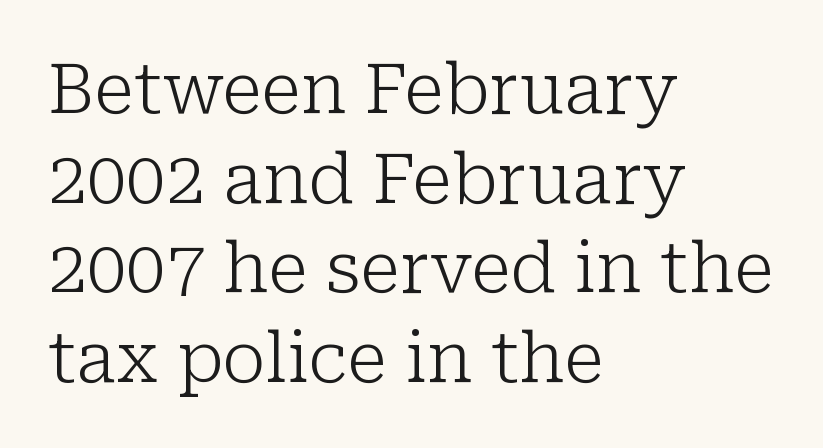
Q: Is the text bold? A: No.
Q: Is the text italic (slanted)? A: No, it is upright.
Q: Is the typeface a serif or a sans-serif typeface? A: Serif.
Q: Is the text underlined? A: No.
Q: How is the paragraph aligned? A: Left-aligned.
Q: Is the spacing between letters normal or unusually wide? A: Normal.
Q: Is the spacing between lines tight, normal or loose? A: Normal.
Q: Width (condensed, normal, or wide)? A: Normal.
Q: Stroke contrast? A: Low.
Q: x-height? A: Medium.
Q: Monospaced? A: No.
